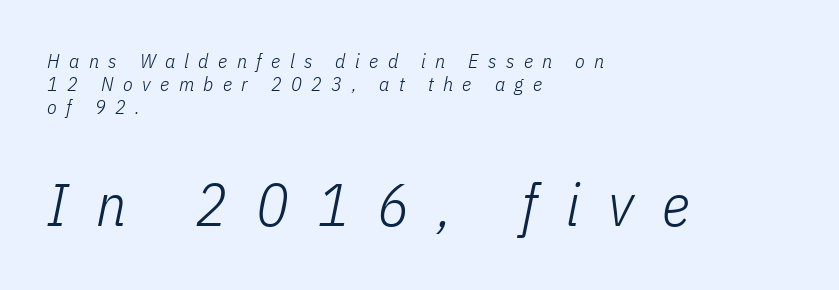
Q: Is the text bold? A: No.
Q: Is the text italic (slanted)? A: Yes, it leans right by about 11 degrees.
Q: Is the text underlined? A: No.
Q: How is the paragraph aligned? A: Left-aligned.
Q: Is the spacing between letters normal or unusually wide? A: Unusually wide.
Q: Is the spacing between lines tight, normal or loose? A: Tight.
Q: Which block of text is set in a larger size, the first (top) or the second (bottom)? A: The second (bottom) one.
Q: Width (condensed, normal, or wide)? A: Condensed.
Q: Stroke contrast? A: Low.
Q: x-height? A: Medium.
Q: Monospaced? A: No.
